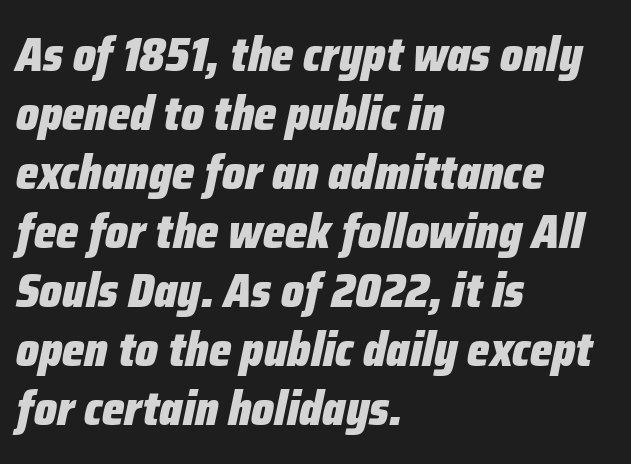
The image shows 48 px heavy, condensed type, italic (leaning right); set left-aligned, line spacing 1.23x, normal letter spacing, not underlined; low stroke contrast and a medium x-height.
